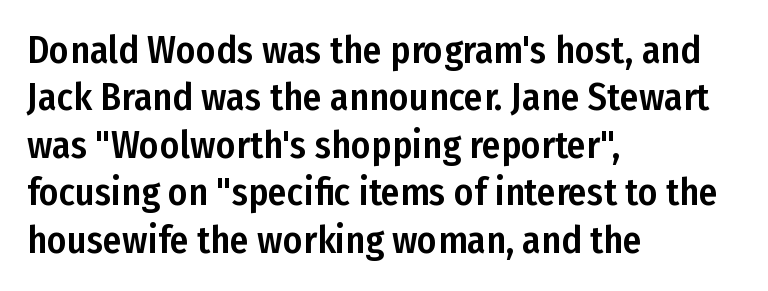
Q: Is the text italic (slanted)? A: No, it is upright.
Q: Is the typeface a serif or a sans-serif typeface? A: Sans-serif.
Q: Is the text underlined? A: No.
Q: How is the paragraph aligned? A: Left-aligned.
Q: Is the spacing between letters normal or unusually wide? A: Normal.
Q: Is the spacing between lines tight, normal or loose? A: Normal.
Q: Width (condensed, normal, or wide)? A: Condensed.
Q: Stroke contrast? A: Low.
Q: x-height? A: Medium.
Q: Monospaced? A: No.
